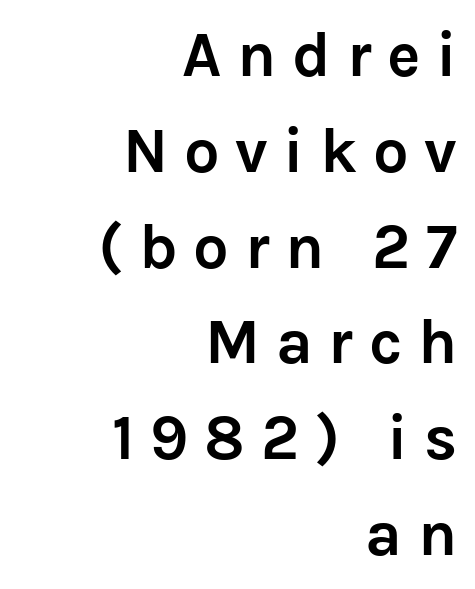
{"serif": "no", "italic": "no", "bold": "yes", "weight": "semibold", "width": "normal", "stroke_contrast": "low", "x_height": "medium", "monospaced": "no", "underline": "no", "align": "right", "line_spacing": "normal", "line_spacing_ratio": 1.52, "letter_spacing": "wide", "letter_spacing_em": 0.25, "glyph_px": 63}
